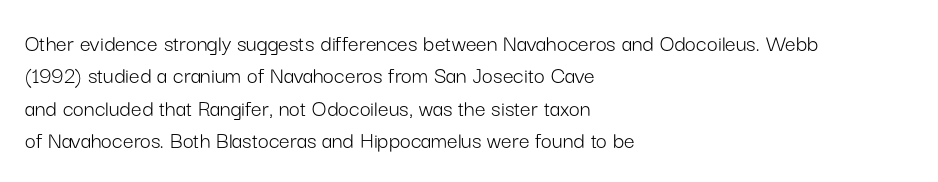
The image shows 24 px text type, upright; set left-aligned, normal line spacing (1.35x), normal letter spacing, not underlined.
